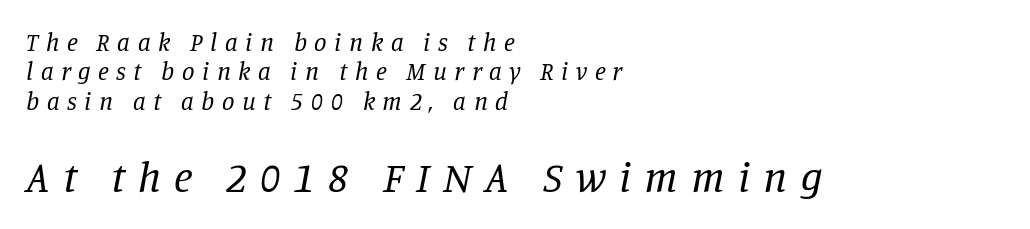
An italicized treatment has been applied to the whole sample. Horizontally, the lines are justified to the leading edge only. The letters look calm and open, with moderate or lighter stems. The passage shown is typed in a proportional face where columns would drift.
